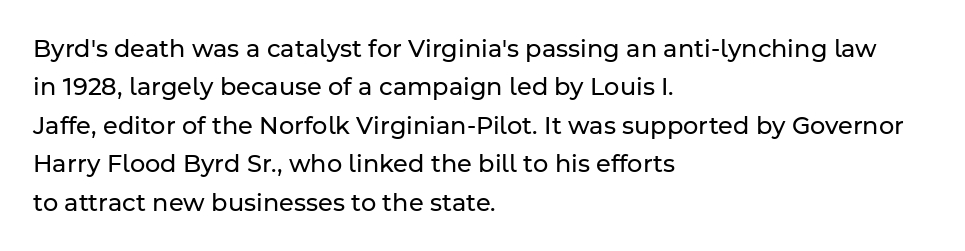
The image shows 24 px text type, upright; set left-aligned, normal line spacing (1.6x), normal letter spacing, not underlined.
